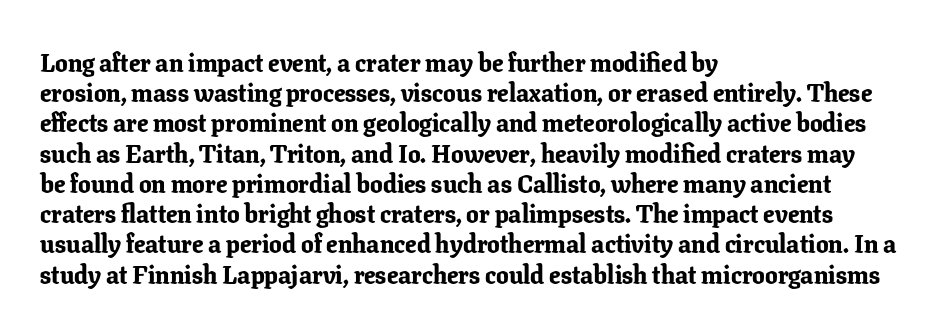
{"italic": "no", "bold": "yes", "underline": "no", "align": "left", "line_spacing_ratio": 1.21, "letter_spacing": "normal", "letter_spacing_em": 0.0, "glyph_px": 25}
